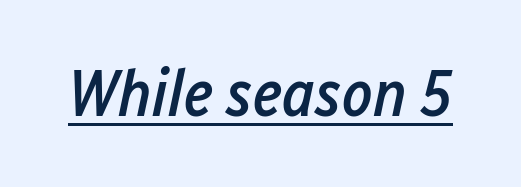
{"italic": "yes", "lean": "right", "slant_degrees": 12, "bold": "semi", "weight": "semibold", "width": "condensed", "stroke_contrast": "low", "x_height": "medium", "monospaced": "no", "underline": "yes", "letter_spacing": "normal", "letter_spacing_em": 0.0, "glyph_px": 65}
